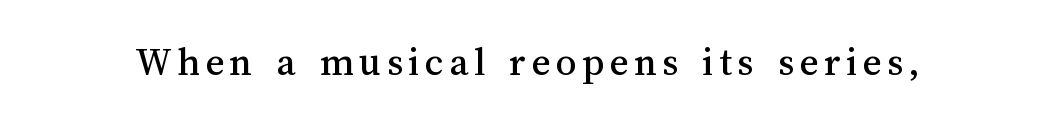
{"italic": "no", "width": "normal", "stroke_contrast": "medium", "x_height": "medium", "monospaced": "no", "underline": "no", "glyph_px": 41}
